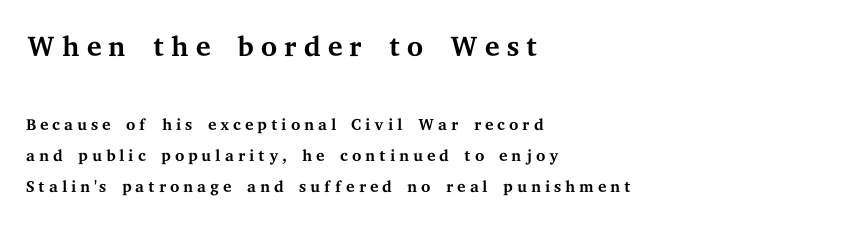
Q: Is the text bold? A: No.
Q: Is the text italic (slanted)? A: No, it is upright.
Q: Is the typeface a serif or a sans-serif typeface? A: Serif.
Q: Is the text underlined? A: No.
Q: How is the paragraph aligned? A: Left-aligned.
Q: Is the spacing between lines tight, normal or loose? A: Normal.
Q: Which block of text is set in a larger size, the first (top) or the second (bottom)? A: The first (top) one.
Q: Width (condensed, normal, or wide)? A: Wide.
Q: Stroke contrast? A: Medium.
Q: x-height? A: Medium.
Q: Monospaced? A: No.
